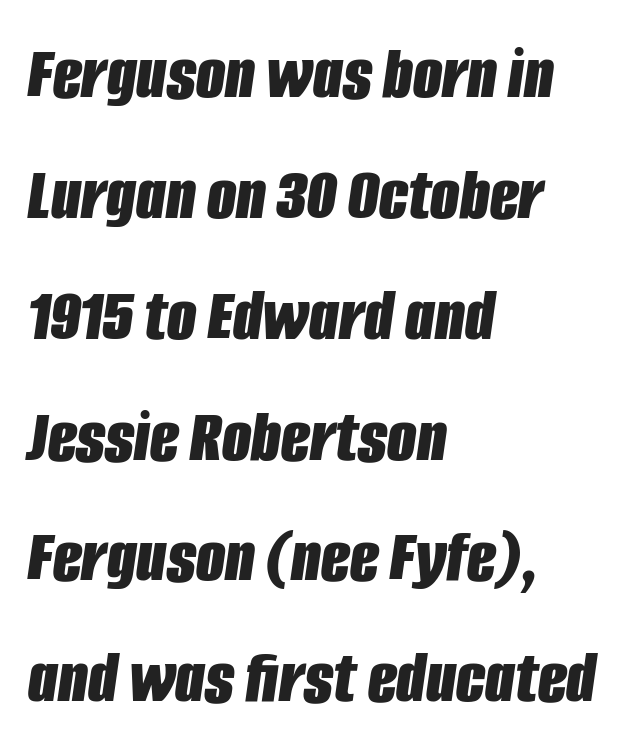
The image shows 76 px bold, condensed type, italic (leaning right); set left-aligned, normal line spacing (1.59x), normal letter spacing, not underlined; low stroke contrast and a large x-height.
